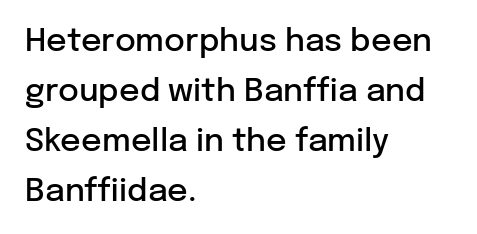
Quick note: underline off. Between one letter and the next there's only the usual sliver of space. Which margin do the lines hug? The left one — the right edge is uneven. These lines sit exactly where default settings would place them. Is this a fixed-width face? No — the glyphs have proportional, varying widths. Does the weight exceed regular? Yes, but only to semibold.
